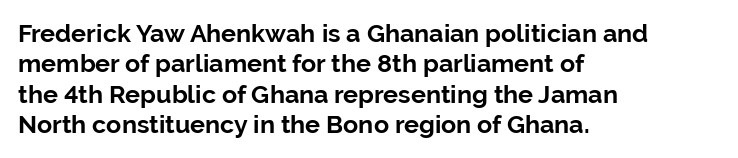
{"italic": "no", "bold": "yes", "underline": "no", "align": "left", "line_spacing_ratio": 1.22, "letter_spacing": "normal", "letter_spacing_em": 0.0, "glyph_px": 25}
